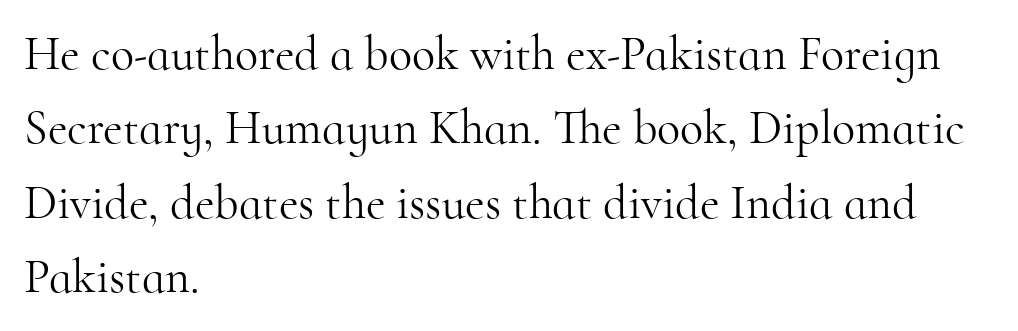
Is the block centered? No — it sits flush against the left margin. The gaps between neighbouring characters are ordinary and unremarkable. The words here are not underlined. A quiet, ordinary-to-light weight characterises the typeface. Looks like regular typesetting: each glyph gets only the width it needs.
